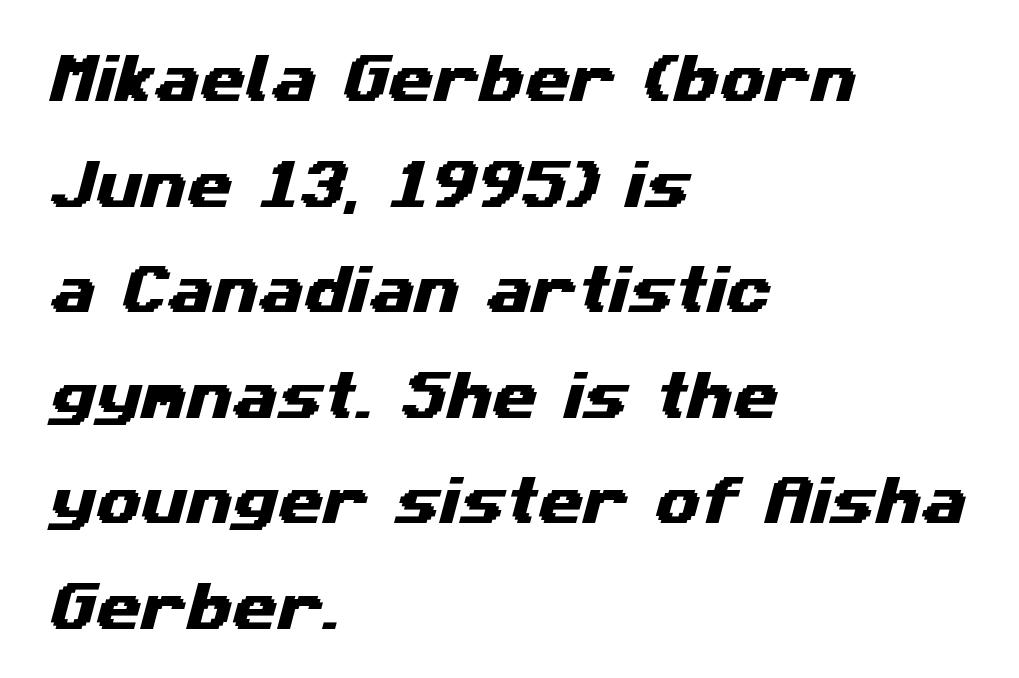
{"serif": "no", "width": "wide", "stroke_contrast": "medium", "x_height": "medium", "monospaced": "no", "underline": "no", "align": "left", "line_spacing": "loose", "line_spacing_ratio": 2.03, "letter_spacing": "normal", "letter_spacing_em": 0.0, "glyph_px": 52}
